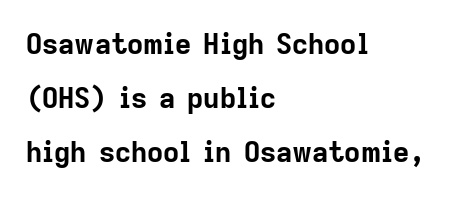
Honestly, the letter spacing is just normal — you wouldn't notice it. Loosely led — the rows are spread out. Note: no serifs on the glyphs. Which margin do the lines hug? The left one — the right edge is uneven.
